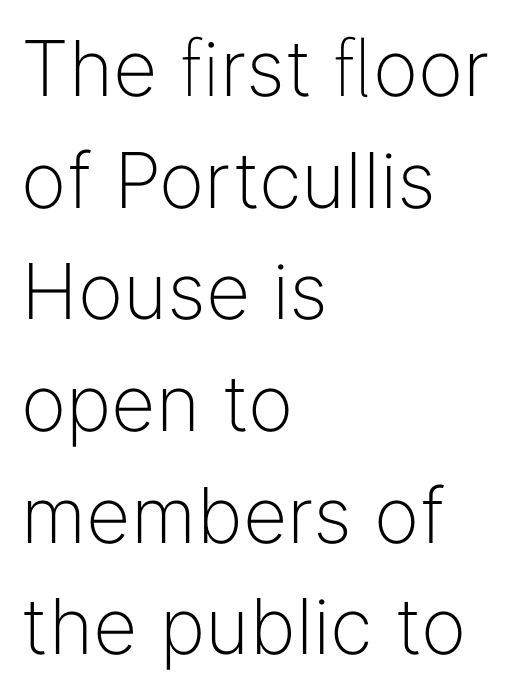
The image shows 77 px light sans-serif type, upright; set left-aligned, normal line spacing (1.45x), normal letter spacing, not underlined; low stroke contrast and a medium x-height.
